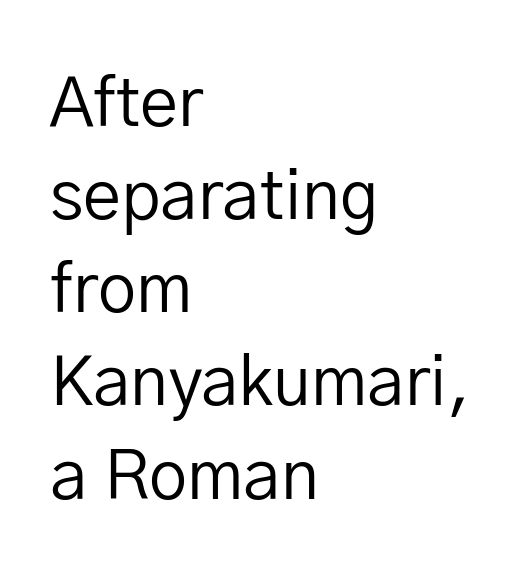
Q: Is the text bold? A: No.
Q: Is the text italic (slanted)? A: No, it is upright.
Q: Is the typeface a serif or a sans-serif typeface? A: Sans-serif.
Q: Is the text underlined? A: No.
Q: How is the paragraph aligned? A: Left-aligned.
Q: Is the spacing between letters normal or unusually wide? A: Normal.
Q: Is the spacing between lines tight, normal or loose? A: Normal.
Q: Width (condensed, normal, or wide)? A: Normal.
Q: Stroke contrast? A: Low.
Q: x-height? A: Medium.
Q: Monospaced? A: No.
